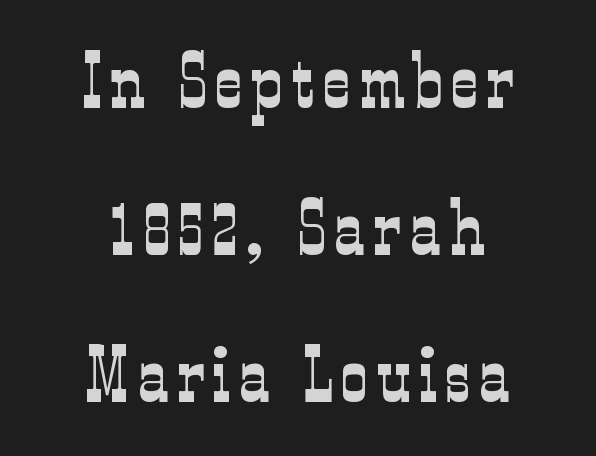
{"serif": "yes", "italic": "no", "bold": "no", "weight": "light", "width": "condensed", "stroke_contrast": "low", "x_height": "medium", "monospaced": "no", "underline": "no", "align": "center", "line_spacing": "loose", "line_spacing_ratio": 1.91, "glyph_px": 77}
